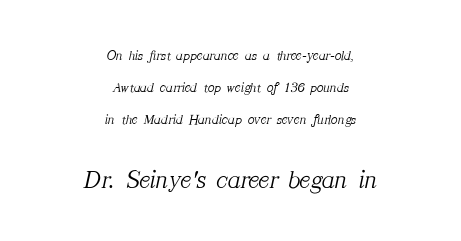
Q: Is the text bold? A: No.
Q: Is the text italic (slanted)? A: Yes, it leans right by about 12 degrees.
Q: Is the text underlined? A: No.
Q: How is the paragraph aligned? A: Centered.
Q: Is the spacing between letters normal or unusually wide? A: Normal.
Q: Is the spacing between lines tight, normal or loose? A: Loose.
Q: Which block of text is set in a larger size, the first (top) or the second (bottom)? A: The second (bottom) one.
